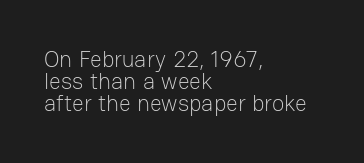
{"italic": "no", "bold": "no", "underline": "no", "align": "left", "line_spacing": "tight", "line_spacing_ratio": 0.96, "letter_spacing": "normal", "letter_spacing_em": 0.0, "glyph_px": 23}
